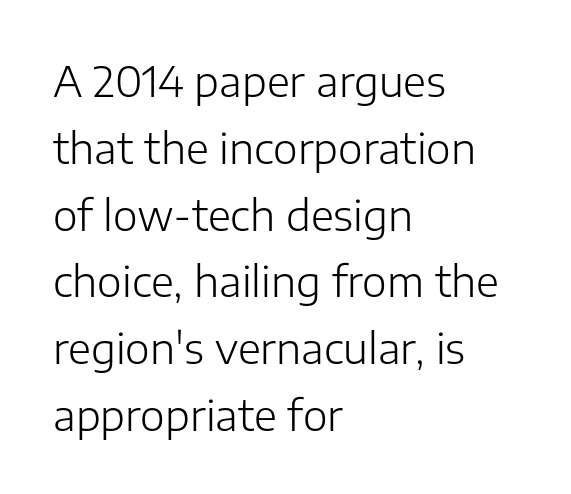
{"serif": "no", "italic": "no", "bold": "no", "weight": "light", "width": "normal", "stroke_contrast": "low", "x_height": "medium", "monospaced": "no", "underline": "no", "align": "left", "line_spacing": "normal", "line_spacing_ratio": 1.59, "letter_spacing": "normal", "letter_spacing_em": 0.0, "glyph_px": 42}
